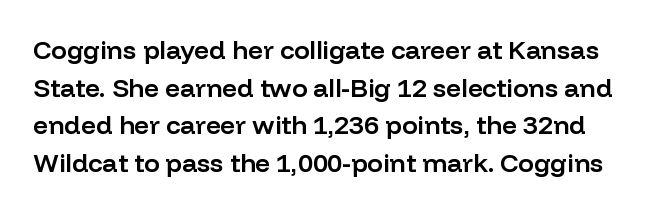
One glance says typical: line gaps are just what's usual. The specimen reads as upright at a glance. Check the space under the baseline: it is left empty. Inter-character spacing is left at the font's built-in metrics.
